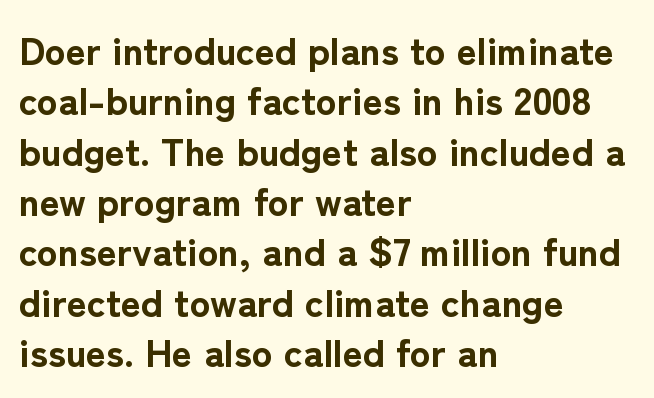
The image shows 39 px bold sans-serif type, upright; set left-aligned, normal line spacing (1.29x), normal letter spacing, not underlined; low stroke contrast and a medium x-height.
